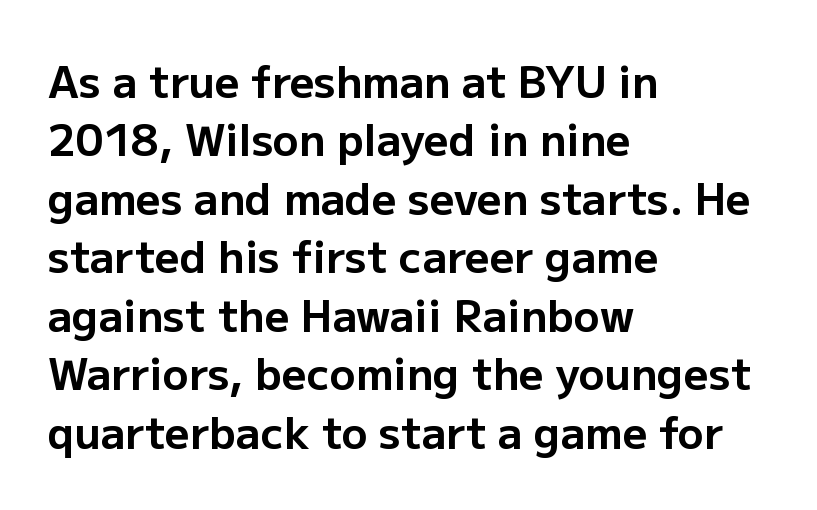
Type without underlining. The compositor pushed each line to the left boundary. Character widths vary here, with narrow letters taking less room than wide ones. A typesetter would mark this as roman, not italic. The passage shown stacks its lines at a standard gap. These lines are composed in type without serifs.
